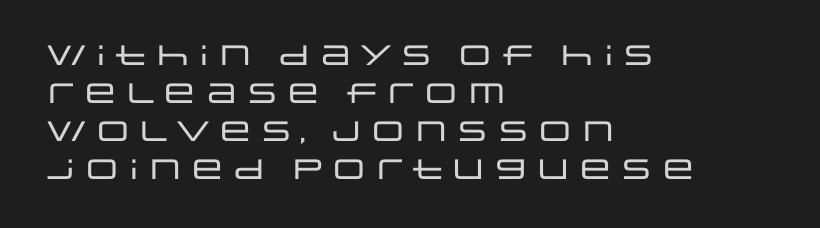
Q: Is the text italic (slanted)? A: No, it is upright.
Q: Is the typeface a serif or a sans-serif typeface? A: Sans-serif.
Q: Is the text underlined? A: No.
Q: How is the paragraph aligned? A: Left-aligned.
Q: Is the spacing between letters normal or unusually wide? A: Normal.
Q: Is the spacing between lines tight, normal or loose? A: Normal.
Q: Width (condensed, normal, or wide)? A: Wide.
Q: Stroke contrast? A: Low.
Q: x-height? A: Large.
Q: Monospaced? A: No.
